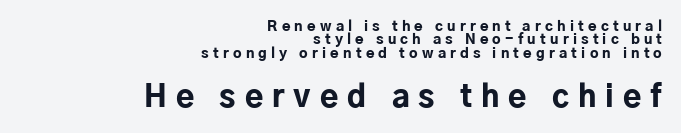
{"serif": "no", "italic": "no", "bold": "yes", "weight": "bold", "width": "normal", "stroke_contrast": "low", "x_height": "medium", "monospaced": "no", "underline": "no", "align": "right", "line_spacing": "tight", "line_spacing_ratio": 0.95, "letter_spacing": "wide", "letter_spacing_em": 0.3, "larger_block": "second", "size_ratio": 2.14, "glyph_px": 30}
